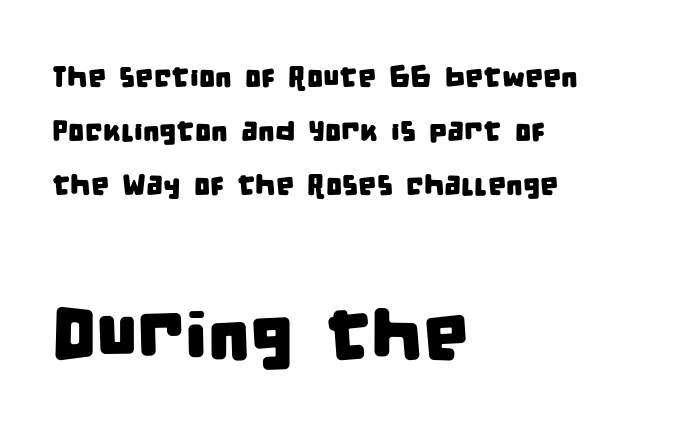
{"serif": "no", "width": "condensed", "stroke_contrast": "low", "x_height": "large", "monospaced": "no", "underline": "no", "align": "left", "line_spacing_ratio": 1.86, "letter_spacing": "normal", "letter_spacing_em": 0.0, "larger_block": "second", "size_ratio": 2.52, "glyph_px": 73}
